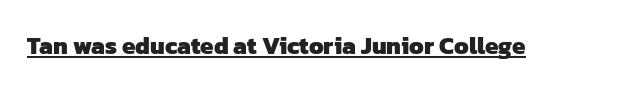
{"bold": "yes", "underline": "yes", "letter_spacing": "normal", "letter_spacing_em": 0.0, "glyph_px": 24}
